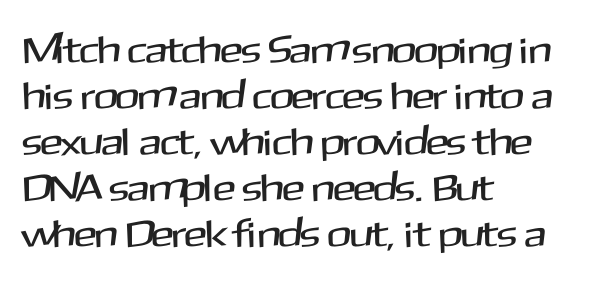
Underline: absent. A sans-serif font was chosen for this passage. In CSS terms this would be text-align: left. Think of a printed novel: that variable character pitch is what you see here. How are the letters spaced? Ordinarily, with no added tracking. You can tell it's not italic because the verticals are truly vertical.
